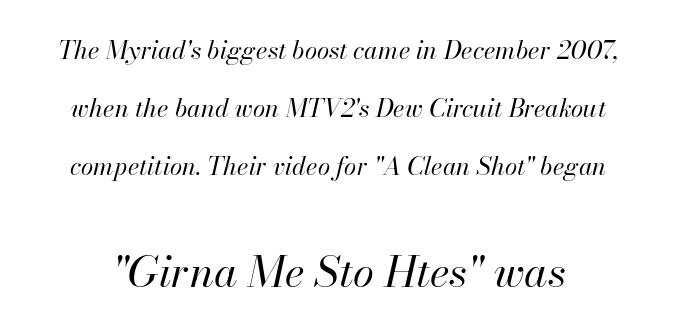
Just letters on the line, the space beneath them empty. A great deal of white space separates one row of letters from the next. How are the letters spaced? Ordinarily, with no added tracking. Whoever set this made the second block the dominant, larger element. Posture: slanted.
